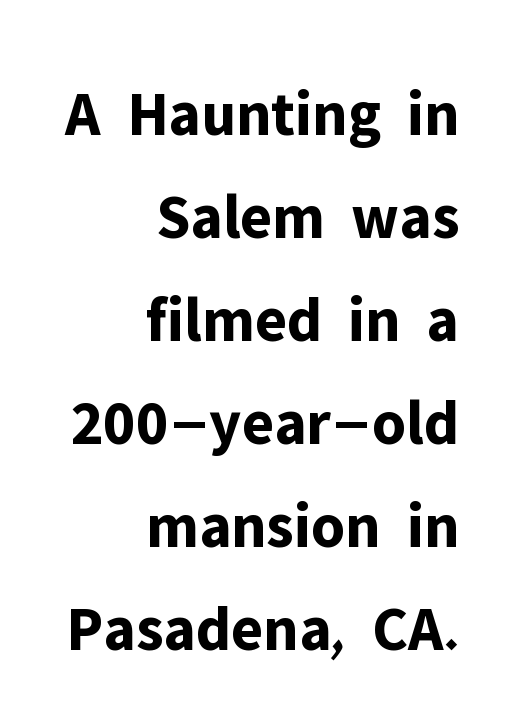
The image shows 64 px bold sans-serif type, upright; set right-aligned, normal line spacing (1.61x), normal letter spacing, not underlined; low stroke contrast and a medium x-height.
